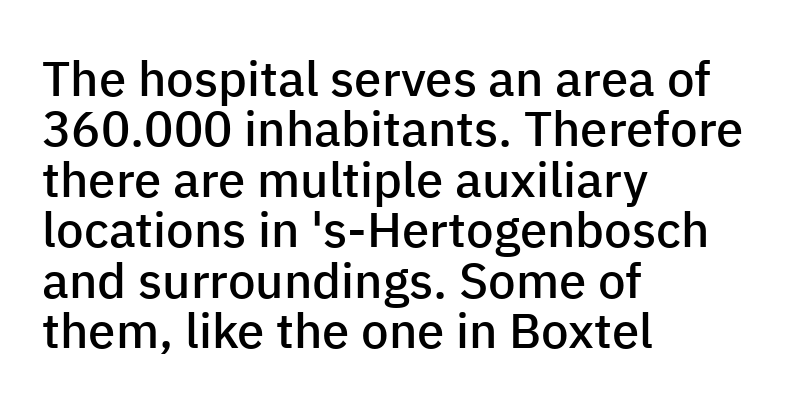
{"serif": "no", "italic": "no", "bold": "semi", "weight": "semibold", "width": "normal", "stroke_contrast": "low", "x_height": "medium", "monospaced": "no", "underline": "no", "align": "left", "line_spacing": "tight", "line_spacing_ratio": 1.03, "letter_spacing": "normal", "letter_spacing_em": 0.0, "glyph_px": 49}
